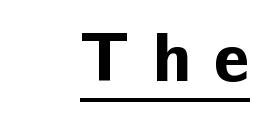
Q: Is the text bold? A: Yes.
Q: Is the text italic (slanted)? A: No, it is upright.
Q: Is the typeface a serif or a sans-serif typeface? A: Sans-serif.
Q: Is the text underlined? A: Yes.
Q: Is the spacing between letters normal or unusually wide? A: Unusually wide.
Q: Width (condensed, normal, or wide)? A: Normal.
Q: Stroke contrast? A: Low.
Q: x-height? A: Medium.
Q: Monospaced? A: No.
